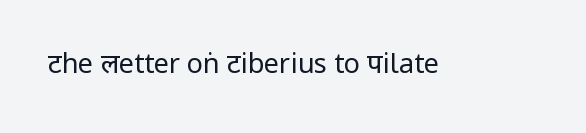
Has an underline been added? It has not. The type is set solid horizontally, with unmodified tracking. The characters are drawn with everyday or finer stroke widths. Every character sits straight up, as roman type does.
